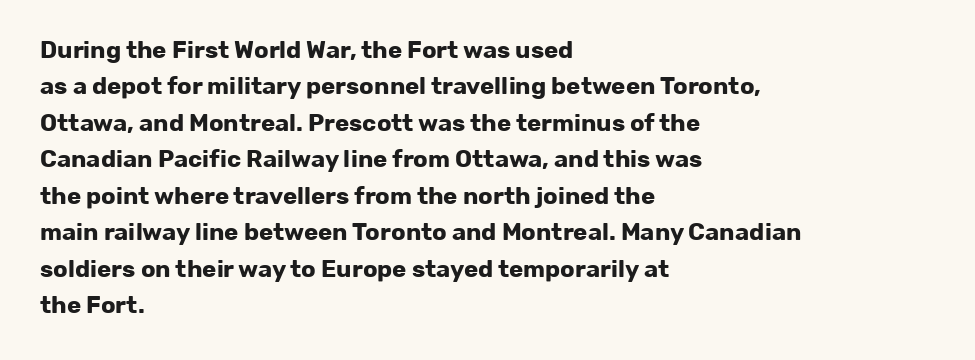
The image shows 24 px bold type, upright; set left-aligned, normal line spacing (1.52x), normal letter spacing, not underlined.
